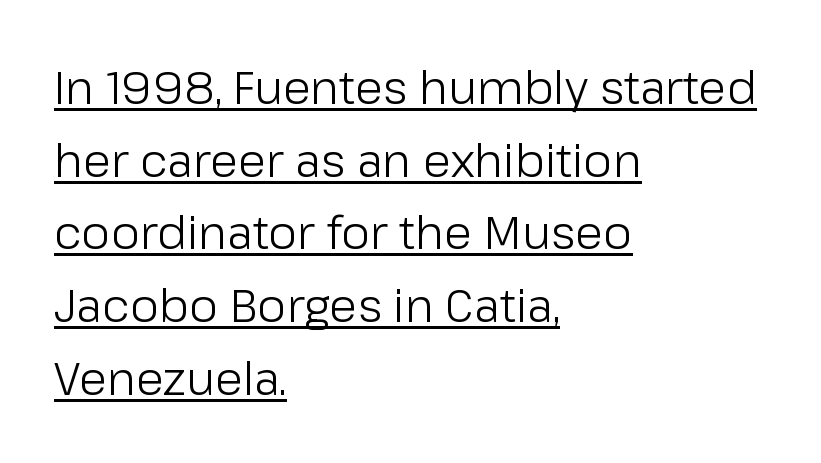
Q: Is the text bold? A: No.
Q: Is the text italic (slanted)? A: No, it is upright.
Q: Is the typeface a serif or a sans-serif typeface? A: Sans-serif.
Q: Is the text underlined? A: Yes.
Q: How is the paragraph aligned? A: Left-aligned.
Q: Is the spacing between letters normal or unusually wide? A: Normal.
Q: Is the spacing between lines tight, normal or loose? A: Normal.
Q: Width (condensed, normal, or wide)? A: Normal.
Q: Stroke contrast? A: Low.
Q: x-height? A: Medium.
Q: Monospaced? A: No.
